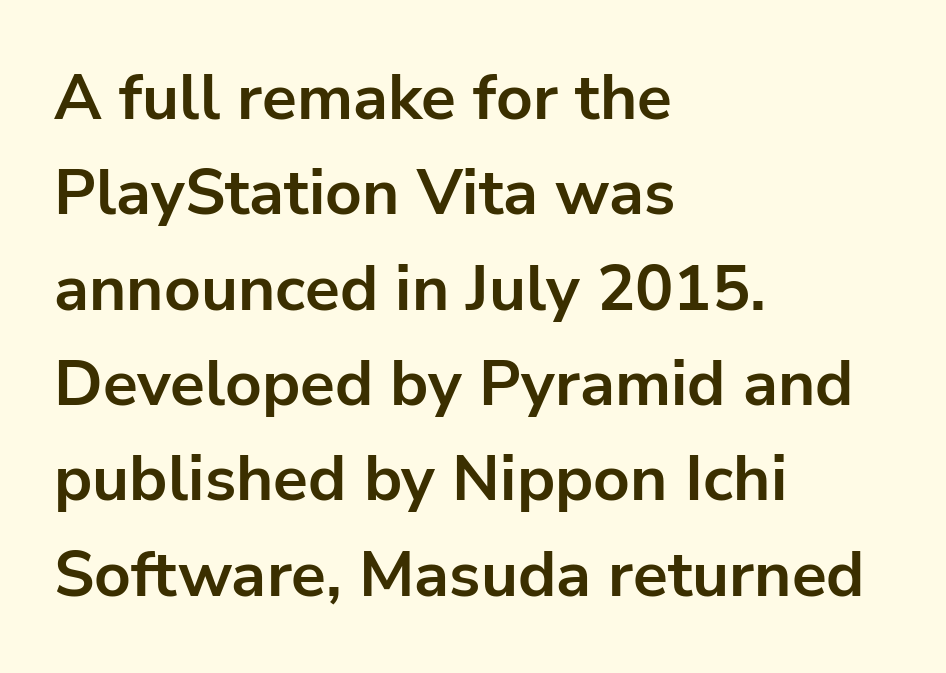
{"serif": "no", "italic": "no", "bold": "yes", "weight": "bold", "width": "normal", "stroke_contrast": "low", "x_height": "medium", "monospaced": "no", "underline": "no", "align": "left", "line_spacing": "normal", "line_spacing_ratio": 1.49, "letter_spacing": "normal", "letter_spacing_em": 0.0, "glyph_px": 64}
